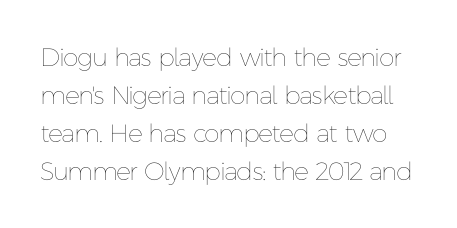
Q: Is the text bold? A: No.
Q: Is the text italic (slanted)? A: No, it is upright.
Q: Is the text underlined? A: No.
Q: Is the spacing between letters normal or unusually wide? A: Normal.
Q: Is the spacing between lines tight, normal or loose? A: Normal.
